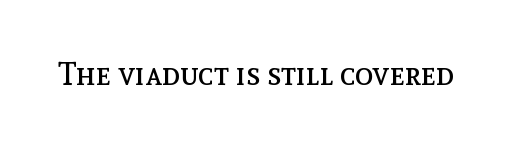
The strip under each line holds only bare page. The rendering keeps characters at their native spacing. Characters remain perfectly vertical along every line. This is not heavy type; no bold has been used.
